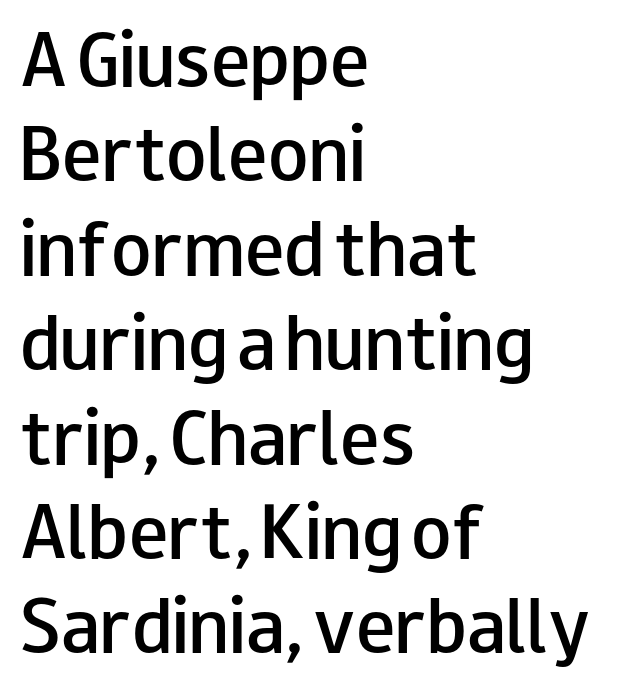
Quick note: underline off. Nothing sits at the stroke ends, so this counts as sans-serif. Is the letter spacing exaggerated? No — it looks like the ordinary default. Here the designer chose a conventional face with non-uniform glyph widths.
